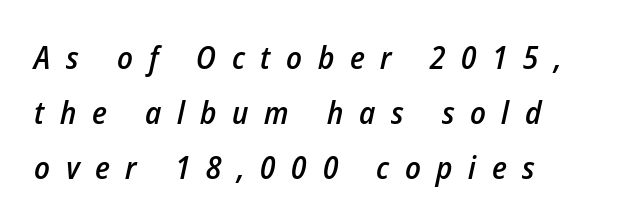
Lines of text with bare space underneath. Do the characters align in a grid? No, the font is proportional. Moderately thickened strokes mark this as semibold type. Slanted lettering throughout. Line starts are locked; line ends wander. Honestly, the letter spacing is so wide it's the main thing you notice.
